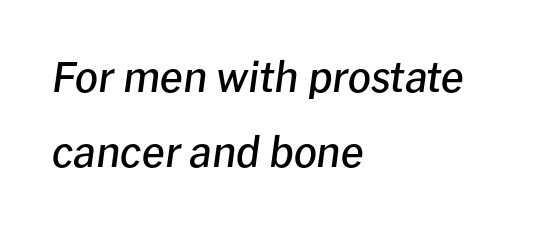
Style check: oblique. As a designer I'd log this as weight 600, semibold. These lines are rendered in a variable-pitch font. No word sits above an underline.
